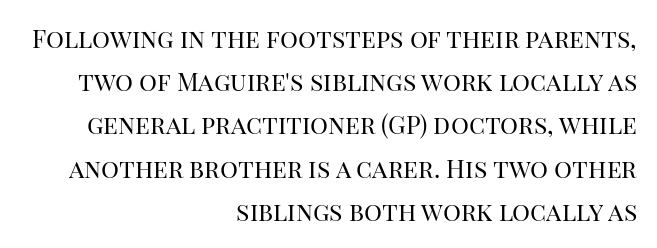
The image shows 25 px text type, upright; set right-aligned, line spacing 1.73x, normal letter spacing, not underlined.
